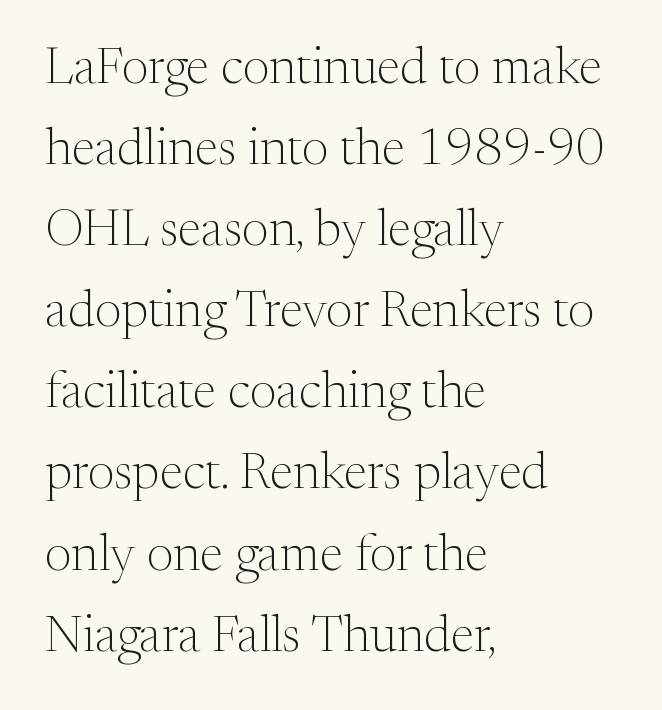
Posture: upright roman. Quick note: interline space is typical. In terms of letterspacing, this is plain default setting. Type without underlining.
